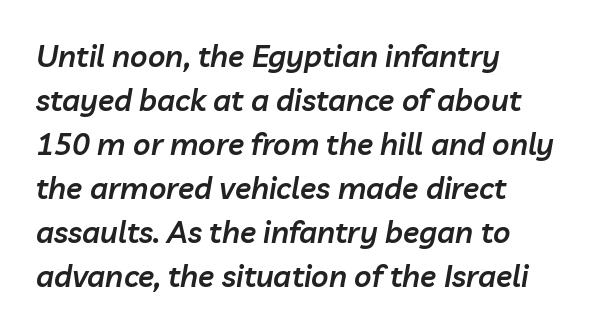
A bare baseline throughout the passage. Italic: yes, the glyphs are oblique. Line spacing here is normal. The rendering uses natural spacing where letterforms have individual widths.
